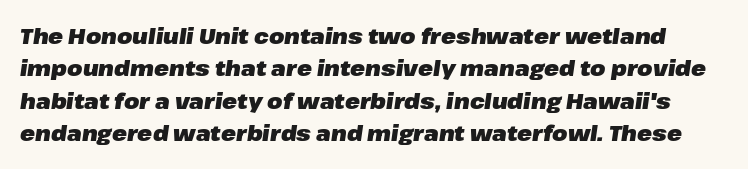
{"italic": "yes", "lean": "right", "slant_degrees": 8, "bold": "yes", "underline": "no", "line_spacing": "normal", "line_spacing_ratio": 1.47, "letter_spacing": "normal", "letter_spacing_em": 0.0, "glyph_px": 22}
